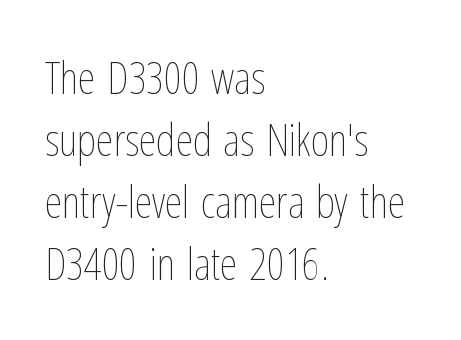
The line-height multiplier appears to be the usual default. Horizontally, the lines are justified to the leading edge only. Observe the ordinary spacing: letters are neighbours, not strangers. The lettering holds an erect, upright posture throughout.
